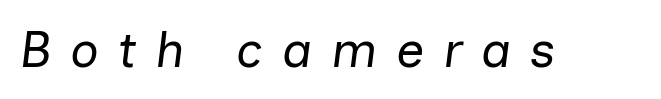
{"italic": "yes", "lean": "right", "slant_degrees": 7, "bold": "no", "weight": "regular", "width": "normal", "stroke_contrast": "low", "x_height": "medium", "monospaced": "no", "underline": "no", "letter_spacing": "wide", "letter_spacing_em": 0.37, "glyph_px": 50}
